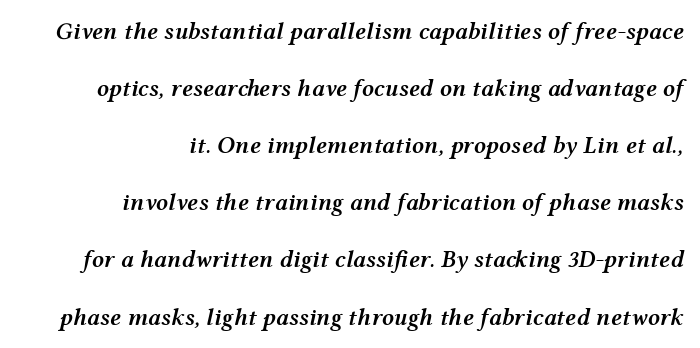
Looking at the ascenders, they clearly lean. Notice the strokes are somewhat thickened but not fully heavy: this is a semibold. Each line ends at the same right margin while the left side varies. Rule under the text: the space is simply empty. Widely set lines give the paragraph a tall, airy silhouette. Each word holds together tightly as a unit, with standard inter-letter gaps.
